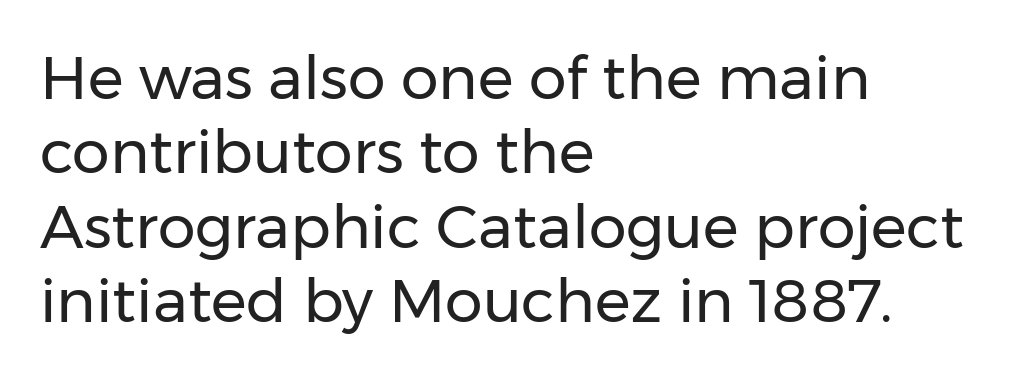
Q: Is the text bold? A: No.
Q: Is the text italic (slanted)? A: No, it is upright.
Q: Is the typeface a serif or a sans-serif typeface? A: Sans-serif.
Q: Is the text underlined? A: No.
Q: How is the paragraph aligned? A: Left-aligned.
Q: Is the spacing between letters normal or unusually wide? A: Normal.
Q: Width (condensed, normal, or wide)? A: Normal.
Q: Stroke contrast? A: Low.
Q: x-height? A: Medium.
Q: Monospaced? A: No.
